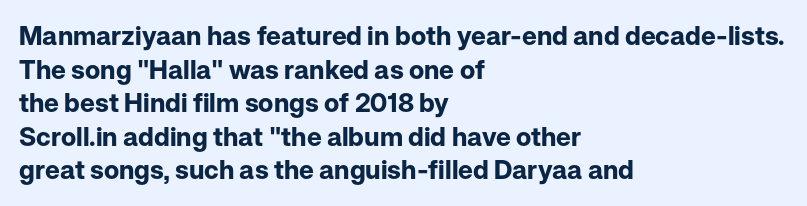
The image shows 26 px bold type, upright; set left-aligned, normal line spacing (1.29x), normal letter spacing, not underlined.
